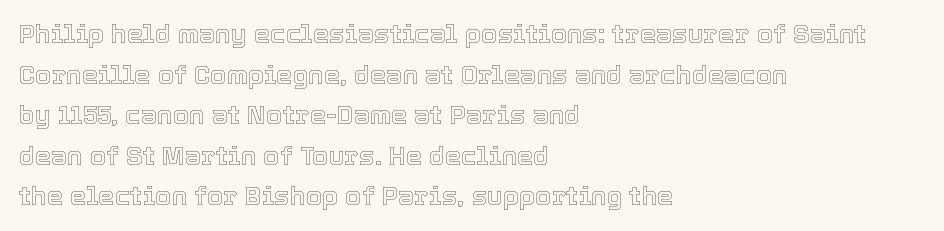
The image shows 26 px text type, upright; set left-aligned, normal line spacing (1.56x), normal letter spacing, not underlined.
